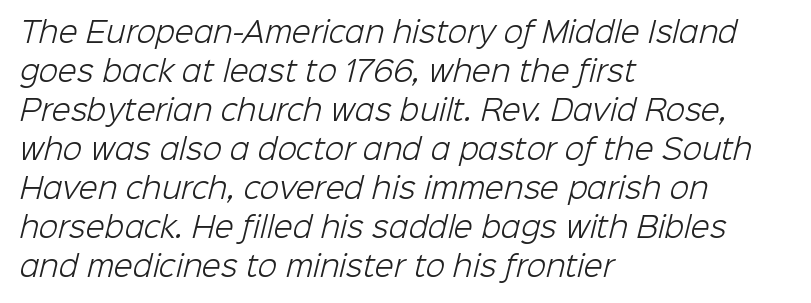
Q: Is the text bold? A: No.
Q: Is the typeface a serif or a sans-serif typeface? A: Sans-serif.
Q: Is the text underlined? A: No.
Q: How is the paragraph aligned? A: Left-aligned.
Q: Is the spacing between letters normal or unusually wide? A: Normal.
Q: Is the spacing between lines tight, normal or loose? A: Normal.
Q: Width (condensed, normal, or wide)? A: Normal.
Q: Stroke contrast? A: Low.
Q: x-height? A: Medium.
Q: Monospaced? A: No.
